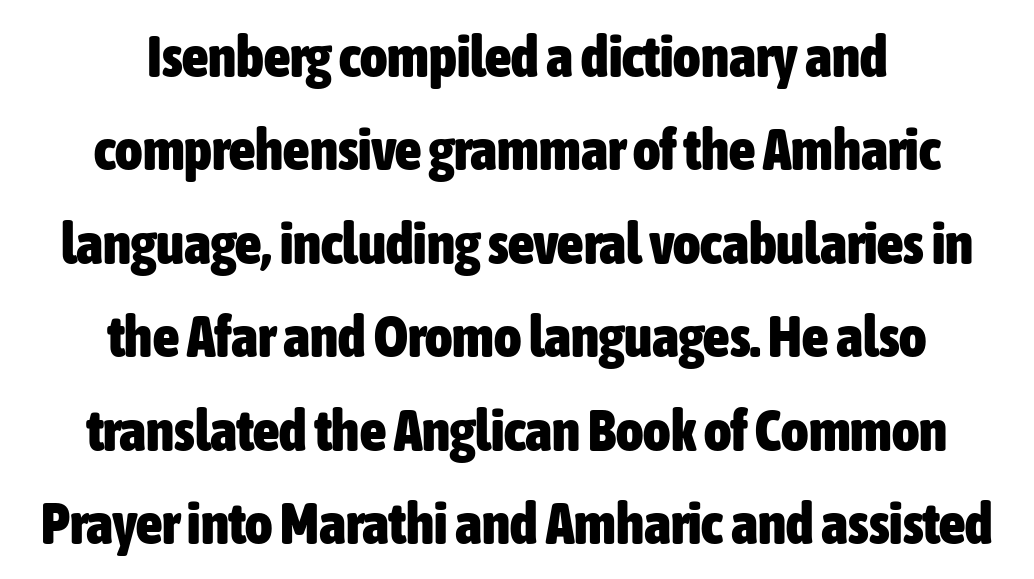
The image shows 58 px heavy, condensed sans-serif type, upright; set centered, normal line spacing (1.61x), normal letter spacing, not underlined; low stroke contrast and a medium x-height.
